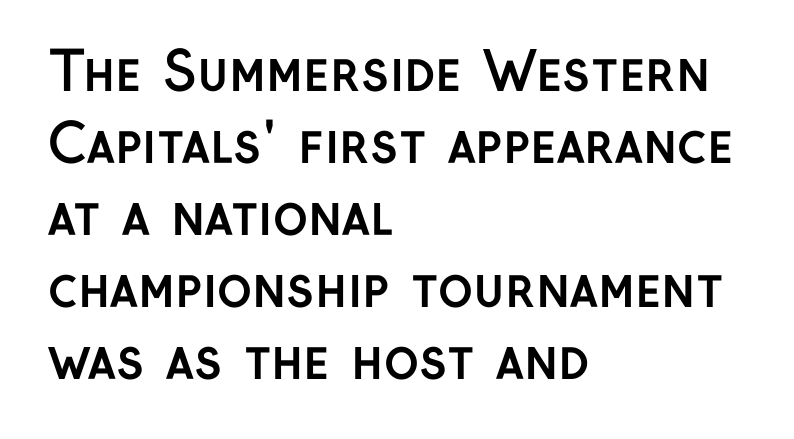
Q: Is the text bold? A: Yes.
Q: Is the text italic (slanted)? A: No, it is upright.
Q: Is the typeface a serif or a sans-serif typeface? A: Sans-serif.
Q: Is the text underlined? A: No.
Q: How is the paragraph aligned? A: Left-aligned.
Q: Is the spacing between letters normal or unusually wide? A: Normal.
Q: Is the spacing between lines tight, normal or loose? A: Normal.
Q: Width (condensed, normal, or wide)? A: Normal.
Q: Stroke contrast? A: Low.
Q: x-height? A: Medium.
Q: Monospaced? A: No.
